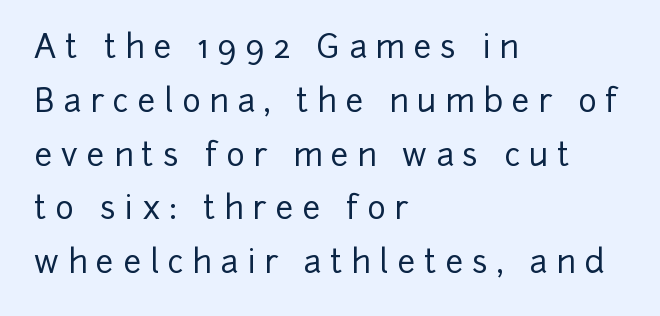
The image shows 32 px sans-serif type, upright; set left-aligned, normal line spacing (1.68x), unusually wide letter spacing (+0.27 em), not underlined; low stroke contrast and a medium x-height.
